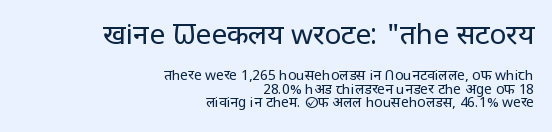
{"serif": "no", "italic": "no", "bold": "no", "weight": "regular", "width": "normal", "stroke_contrast": "low", "x_height": "large", "monospaced": "no", "underline": "no", "align": "right", "line_spacing": "tight", "line_spacing_ratio": 0.96, "letter_spacing": "normal", "letter_spacing_em": 0.0, "larger_block": "first", "size_ratio": 2.0, "glyph_px": 28}
